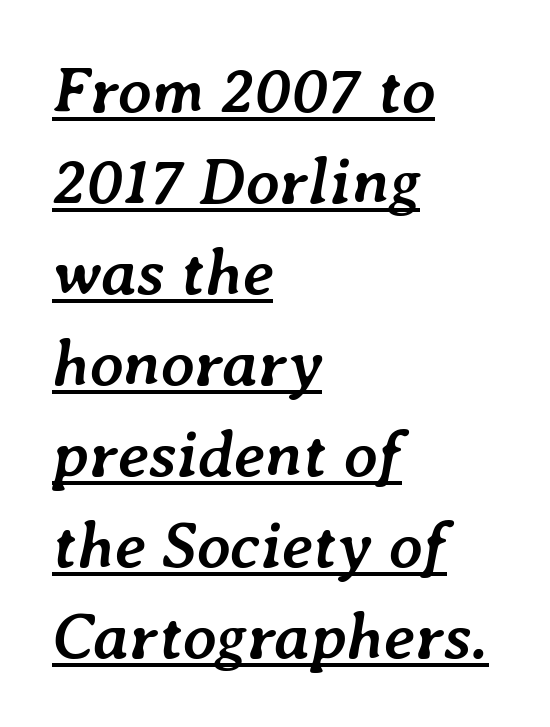
The image shows 66 px semibold type, italic (leaning right); set left-aligned, normal line spacing (1.38x), normal letter spacing, underlined; low stroke contrast and a medium x-height.
